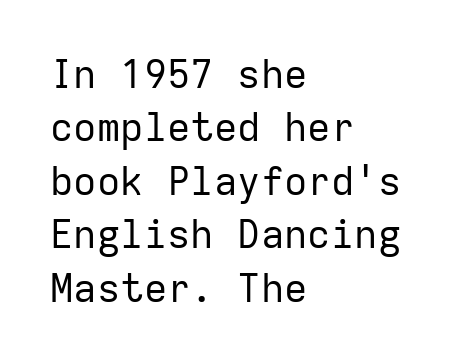
{"serif": "no", "italic": "no", "bold": "no", "weight": "regular", "width": "normal", "stroke_contrast": "low", "x_height": "medium", "monospaced": "yes", "underline": "no", "align": "left", "line_spacing": "normal", "line_spacing_ratio": 1.37, "letter_spacing": "normal", "letter_spacing_em": 0.0, "glyph_px": 39}
